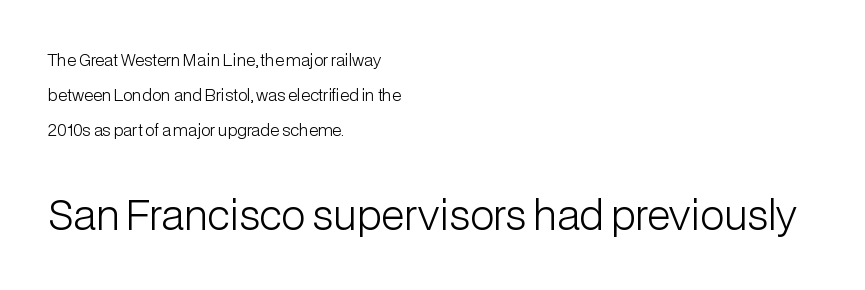
Only glyphs here, with clear space below each row. Vertical spacing — loose. Standard letterfit; no display-style spreading of the glyphs. The type family on display is of the sans-serif kind. The setting favours the left margin, as ordinary paragraphs usually do. Heft: none added — not bold.
